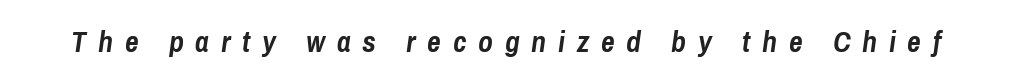
{"italic": "yes", "lean": "right", "slant_degrees": 8, "bold": "yes", "weight": "semibold", "width": "condensed", "stroke_contrast": "low", "x_height": "medium", "monospaced": "no", "underline": "no", "letter_spacing": "wide", "letter_spacing_em": 0.39, "glyph_px": 30}
